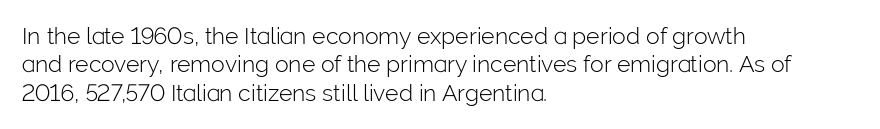
Q: Is the text bold? A: No.
Q: Is the text italic (slanted)? A: No, it is upright.
Q: Is the text underlined? A: No.
Q: How is the paragraph aligned? A: Left-aligned.
Q: Is the spacing between letters normal or unusually wide? A: Normal.
